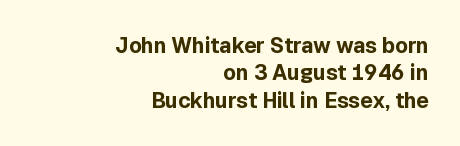
The image shows 21 px bold type, upright; set right-aligned, normal line spacing (1.3x), normal letter spacing, not underlined.
